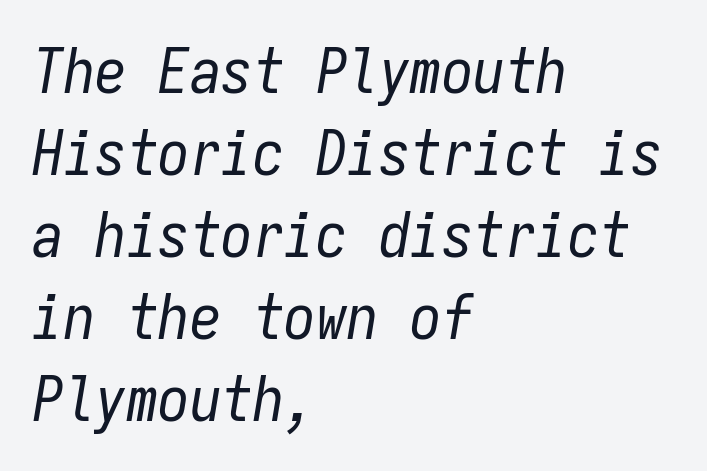
Q: Is the text bold? A: No.
Q: Is the text italic (slanted)? A: Yes, it leans right by about 9 degrees.
Q: Is the text underlined? A: No.
Q: How is the paragraph aligned? A: Left-aligned.
Q: Is the spacing between letters normal or unusually wide? A: Normal.
Q: Is the spacing between lines tight, normal or loose? A: Normal.
Q: Width (condensed, normal, or wide)? A: Condensed.
Q: Stroke contrast? A: Low.
Q: x-height? A: Medium.
Q: Monospaced? A: Yes.
